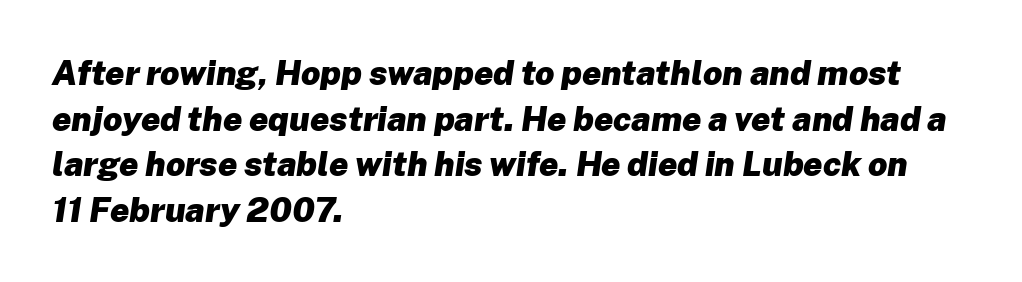
{"italic": "yes", "lean": "right", "slant_degrees": 8, "bold": "yes", "weight": "heavy", "width": "normal", "stroke_contrast": "low", "x_height": "medium", "monospaced": "no", "underline": "no", "align": "left", "line_spacing": "normal", "line_spacing_ratio": 1.34, "letter_spacing": "normal", "letter_spacing_em": 0.0, "glyph_px": 34}
